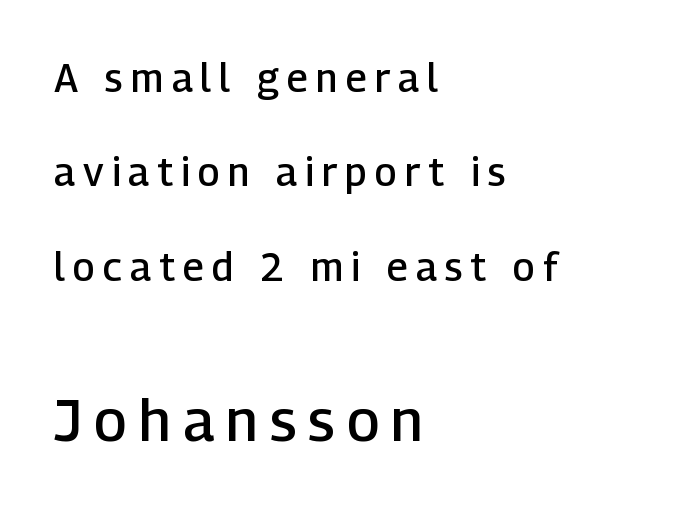
Q: Is the text bold? A: Semi-bold.
Q: Is the text italic (slanted)? A: No, it is upright.
Q: Is the typeface a serif or a sans-serif typeface? A: Sans-serif.
Q: Is the text underlined? A: No.
Q: How is the paragraph aligned? A: Left-aligned.
Q: Is the spacing between letters normal or unusually wide? A: Unusually wide.
Q: Is the spacing between lines tight, normal or loose? A: Loose.
Q: Which block of text is set in a larger size, the first (top) or the second (bottom)? A: The second (bottom) one.
Q: Width (condensed, normal, or wide)? A: Normal.
Q: Stroke contrast? A: Low.
Q: x-height? A: Medium.
Q: Monospaced? A: No.
